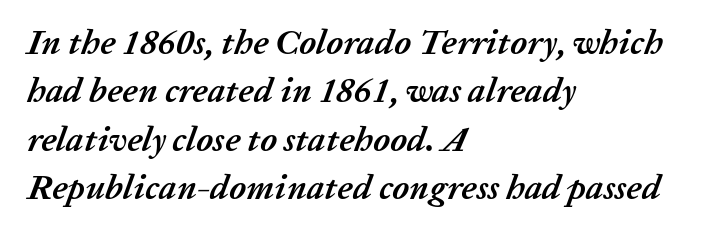
Q: Is the text bold? A: Yes.
Q: Is the text italic (slanted)? A: Yes, it leans right by about 20 degrees.
Q: Is the text underlined? A: No.
Q: How is the paragraph aligned? A: Left-aligned.
Q: Is the spacing between letters normal or unusually wide? A: Normal.
Q: Is the spacing between lines tight, normal or loose? A: Normal.
Q: Width (condensed, normal, or wide)? A: Normal.
Q: Stroke contrast? A: Low.
Q: x-height? A: Medium.
Q: Monospaced? A: No.
